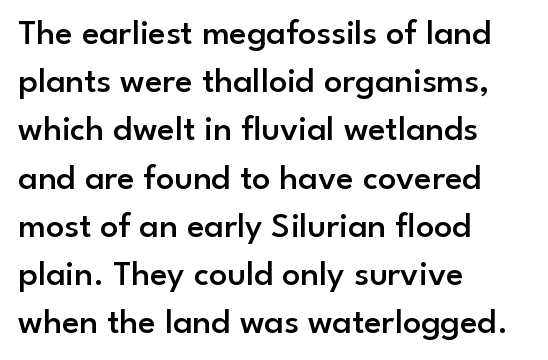
Do the letters lean? They stand straight. The passage shown is not underscored anywhere. The passage shown stacks its lines at a standard gap. The typesetting leans somewhat heavy: a semibold. Tracking here is standard; glyphs follow each other at the usual distance. This sample uses a sans-serif face.
